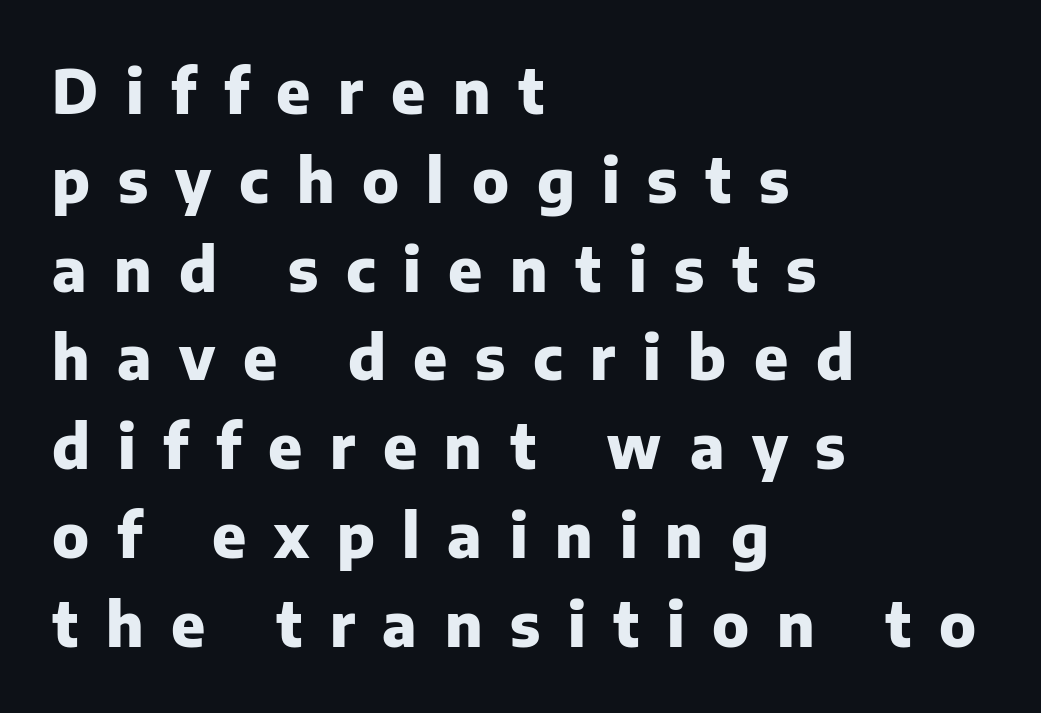
{"serif": "no", "italic": "no", "bold": "yes", "weight": "heavy", "width": "normal", "stroke_contrast": "low", "x_height": "medium", "monospaced": "no", "underline": "no", "align": "left", "line_spacing": "normal", "line_spacing_ratio": 1.48, "letter_spacing": "wide", "letter_spacing_em": 0.46, "glyph_px": 60}
